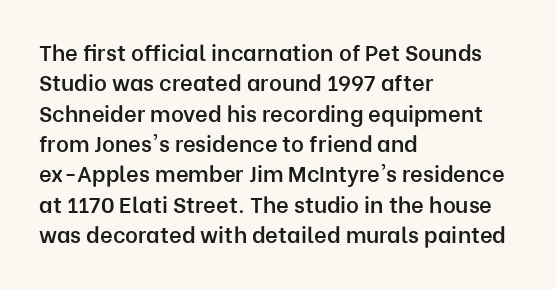
The image shows 22 px text type, upright; set left-aligned, normal line spacing (1.38x), normal letter spacing, not underlined.
